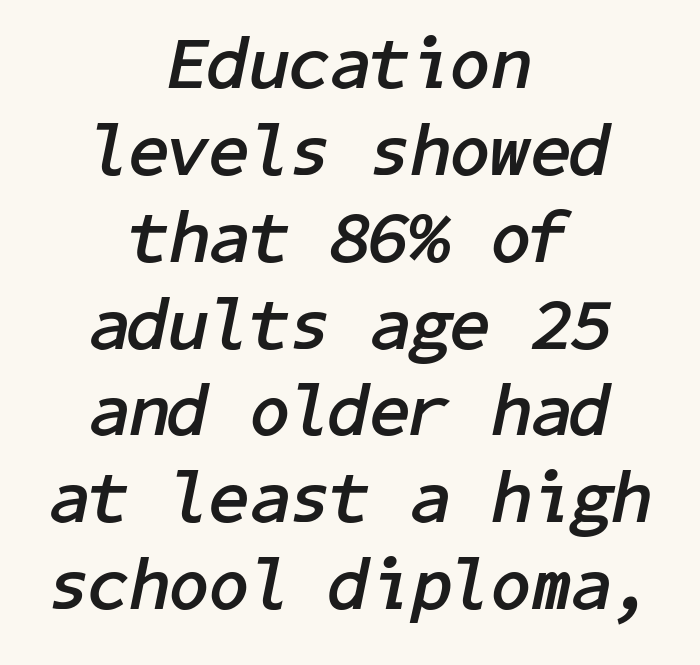
Every row of glyphs is offset so its center matches the block's center. The characters look thick and weighty, a clear bold. Each row of text sits above clean, open space. Style check: oblique. The gaps between neighbouring characters are ordinary and unremarkable.
